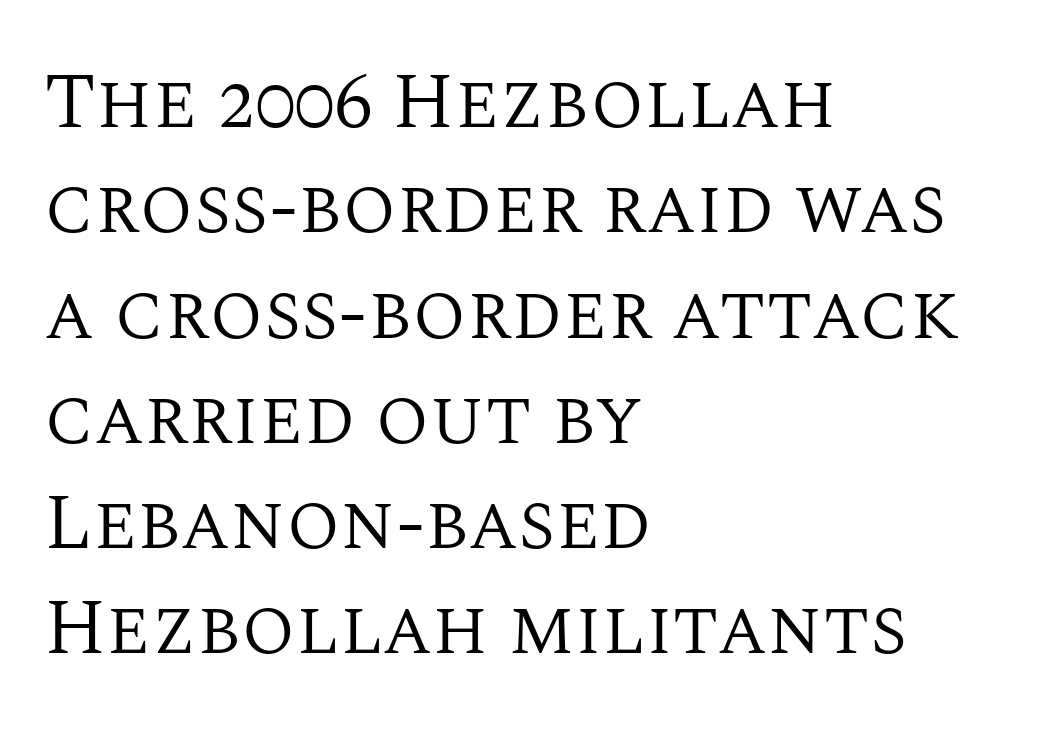
Q: Is the text bold? A: No.
Q: Is the text italic (slanted)? A: No, it is upright.
Q: Is the typeface a serif or a sans-serif typeface? A: Serif.
Q: Is the text underlined? A: No.
Q: How is the paragraph aligned? A: Left-aligned.
Q: Is the spacing between letters normal or unusually wide? A: Normal.
Q: Is the spacing between lines tight, normal or loose? A: Normal.
Q: Width (condensed, normal, or wide)? A: Normal.
Q: Stroke contrast? A: Medium.
Q: x-height? A: Large.
Q: Monospaced? A: No.
